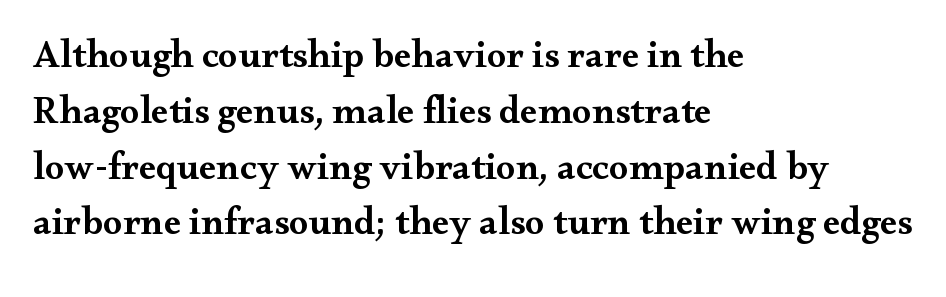
In terms of weight, the rendering is demibold, just under bold. Line starts are locked; line ends wander. Letters rest on an invisible, unmarked baseline. This sample uses plain, unmodified letter spacing. Unlike a clean sans, this face finishes its strokes with serifs. These lines were composed using upright roman letters.
